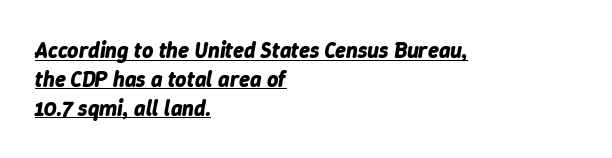
Q: Is the text bold? A: Yes.
Q: Is the text italic (slanted)? A: Yes, it leans right by about 9 degrees.
Q: Is the text underlined? A: Yes.
Q: How is the paragraph aligned? A: Left-aligned.
Q: Is the spacing between letters normal or unusually wide? A: Normal.
Q: Is the spacing between lines tight, normal or loose? A: Normal.
